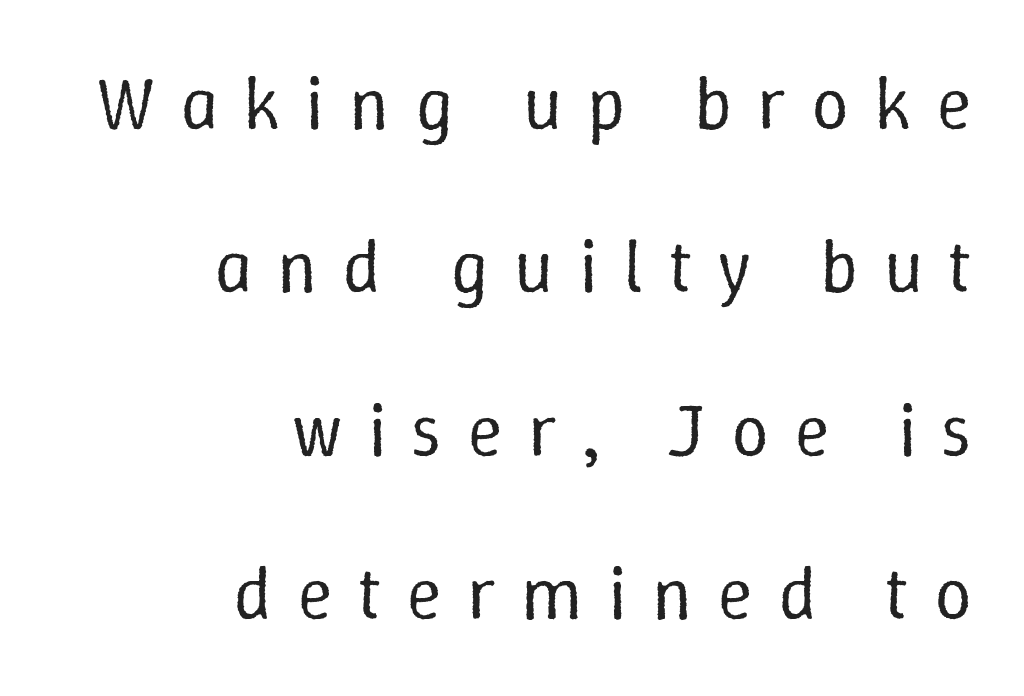
The image shows 75 px regular-weight type, upright; set right-aligned, loose line spacing (2.18x), unusually wide letter spacing (+0.33 em), not underlined; low stroke contrast and a medium x-height.
